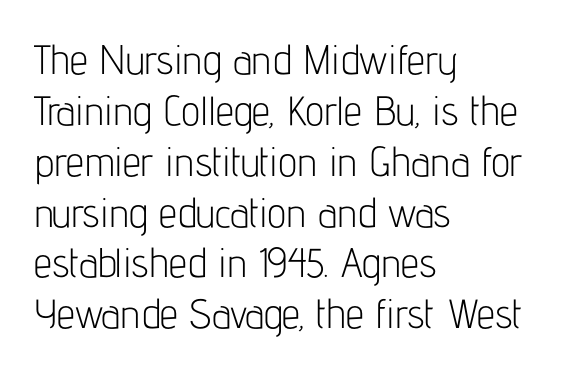
I'd call this a sans setting — the letters go barefoot. A typesetter would call this proportional, since set widths differ per character. Stems and bowls with no extra thickness — not bold. The letterforms sit shoulder to shoulder at normal distance.
